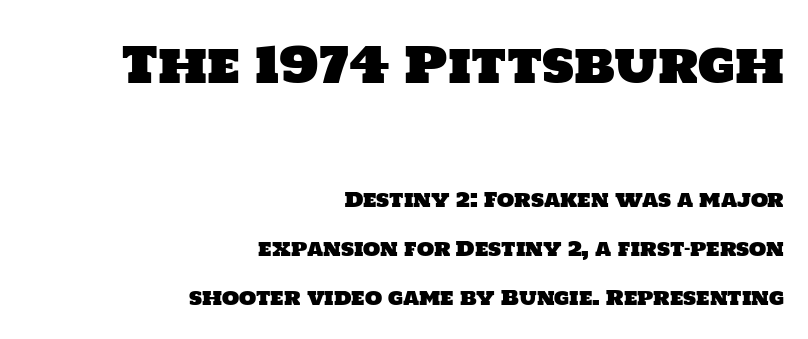
Q: Is the typeface a serif or a sans-serif typeface? A: Sans-serif.
Q: Is the text underlined? A: No.
Q: How is the paragraph aligned? A: Right-aligned.
Q: Is the spacing between letters normal or unusually wide? A: Normal.
Q: Is the spacing between lines tight, normal or loose? A: Loose.
Q: Which block of text is set in a larger size, the first (top) or the second (bottom)? A: The first (top) one.
Q: Width (condensed, normal, or wide)? A: Normal.
Q: Stroke contrast? A: Low.
Q: x-height? A: Large.
Q: Monospaced? A: No.
